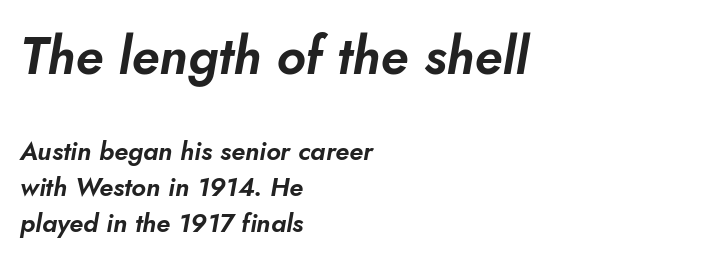
{"italic": "yes", "lean": "right", "slant_degrees": 10, "width": "normal", "stroke_contrast": "low", "x_height": "small", "monospaced": "no", "underline": "no", "align": "left", "line_spacing": "normal", "line_spacing_ratio": 1.38, "letter_spacing": "normal", "letter_spacing_em": 0.0, "larger_block": "first", "size_ratio": 2.0, "glyph_px": 52}
